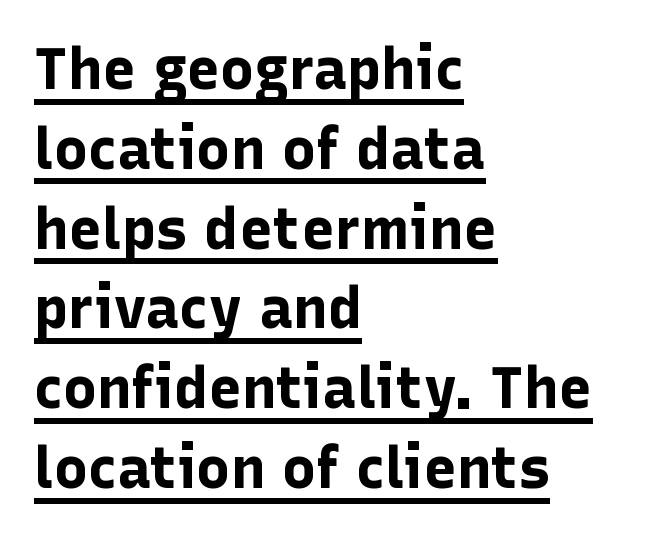
The image shows 57 px bold sans-serif type, upright; set left-aligned, normal line spacing (1.4x), normal letter spacing, underlined; low stroke contrast and a medium x-height.
